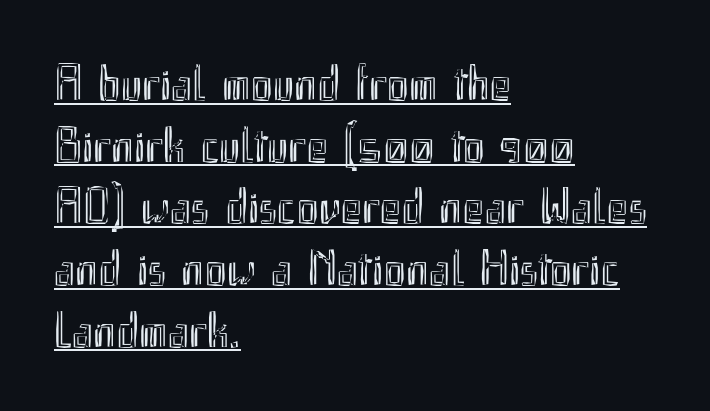
Q: Is the text italic (slanted)? A: No, it is upright.
Q: Is the text underlined? A: Yes.
Q: How is the paragraph aligned? A: Left-aligned.
Q: Is the spacing between letters normal or unusually wide? A: Normal.
Q: Width (condensed, normal, or wide)? A: Condensed.
Q: x-height? A: Small.
Q: Monospaced? A: No.
